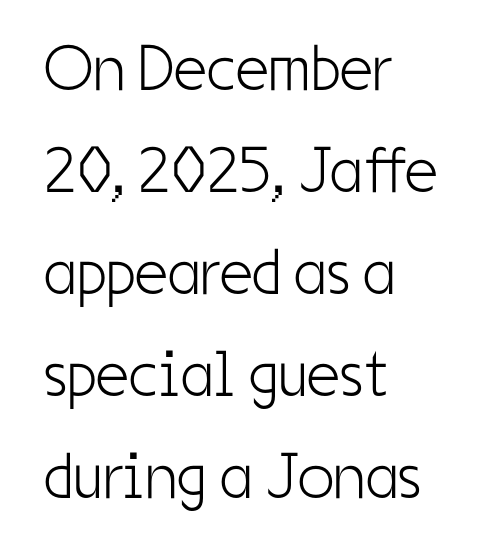
Q: Is the text bold? A: No.
Q: Is the text italic (slanted)? A: No, it is upright.
Q: Is the typeface a serif or a sans-serif typeface? A: Sans-serif.
Q: Is the text underlined? A: No.
Q: How is the paragraph aligned? A: Left-aligned.
Q: Is the spacing between letters normal or unusually wide? A: Normal.
Q: Is the spacing between lines tight, normal or loose? A: Normal.
Q: Width (condensed, normal, or wide)? A: Condensed.
Q: Stroke contrast? A: Low.
Q: x-height? A: Medium.
Q: Monospaced? A: No.
